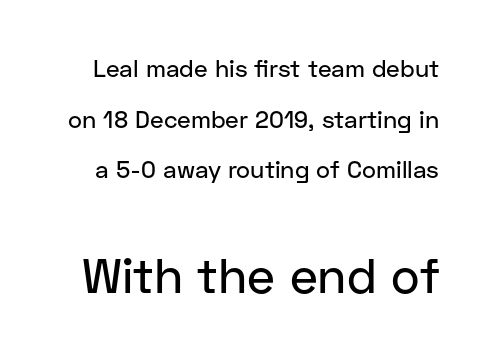
{"serif": "no", "italic": "no", "width": "normal", "stroke_contrast": "low", "x_height": "medium", "monospaced": "no", "underline": "no", "line_spacing": "loose", "line_spacing_ratio": 2.11, "letter_spacing": "normal", "letter_spacing_em": 0.0, "larger_block": "second", "size_ratio": 2.04, "glyph_px": 49}
